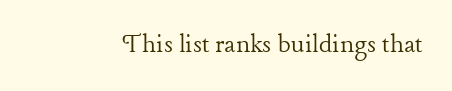
{"serif": "yes", "italic": "no", "bold": "no", "weight": "light", "width": "normal", "stroke_contrast": "low", "x_height": "medium", "monospaced": "no", "underline": "no", "letter_spacing": "normal", "letter_spacing_em": 0.0, "glyph_px": 29}
